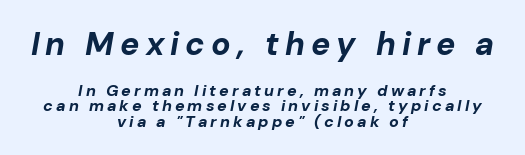
{"italic": "yes", "lean": "right", "slant_degrees": 10, "bold": "yes", "weight": "bold", "width": "normal", "stroke_contrast": "low", "x_height": "medium", "monospaced": "no", "underline": "no", "align": "center", "line_spacing": "tight", "line_spacing_ratio": 0.97, "larger_block": "first", "size_ratio": 2.0, "glyph_px": 32}
